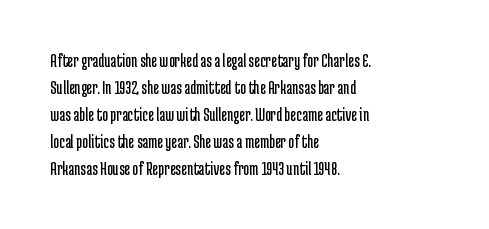
Q: Is the text bold? A: No.
Q: Is the text italic (slanted)? A: No, it is upright.
Q: Is the text underlined? A: No.
Q: How is the paragraph aligned? A: Left-aligned.
Q: Is the spacing between letters normal or unusually wide? A: Normal.
Q: Is the spacing between lines tight, normal or loose? A: Normal.
